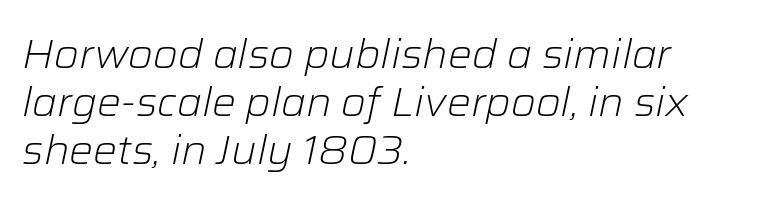
Q: Is the text bold? A: No.
Q: Is the text italic (slanted)? A: Yes, it leans right by about 12 degrees.
Q: Is the text underlined? A: No.
Q: How is the paragraph aligned? A: Left-aligned.
Q: Is the spacing between letters normal or unusually wide? A: Normal.
Q: Width (condensed, normal, or wide)? A: Normal.
Q: Stroke contrast? A: Low.
Q: x-height? A: Medium.
Q: Monospaced? A: No.
